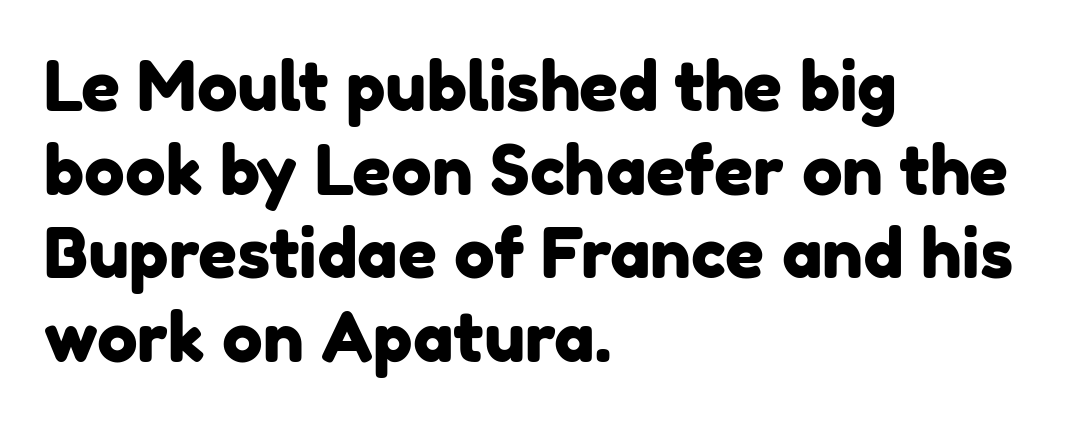
The image shows 68 px sans-serif type; set left-aligned, line spacing 1.23x, normal letter spacing, not underlined; low stroke contrast and a medium x-height.
